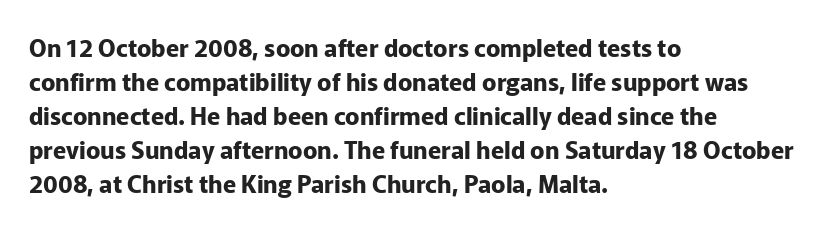
{"italic": "no", "bold": "yes", "underline": "no", "align": "left", "line_spacing": "normal", "line_spacing_ratio": 1.42, "letter_spacing": "normal", "letter_spacing_em": 0.0, "glyph_px": 24}
